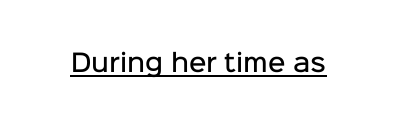
The image shows 24 px text type, upright; set normal letter spacing, underlined.
